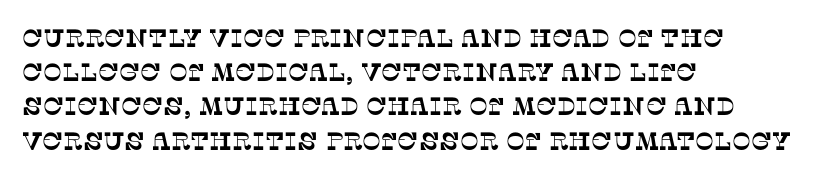
The paragraph has a hard left edge and a soft right edge. The glyphs are unaccompanied by any horizontal stroke below them. You could call the tracking neutral — neither tight nor loose. Vertical spacing — default.
